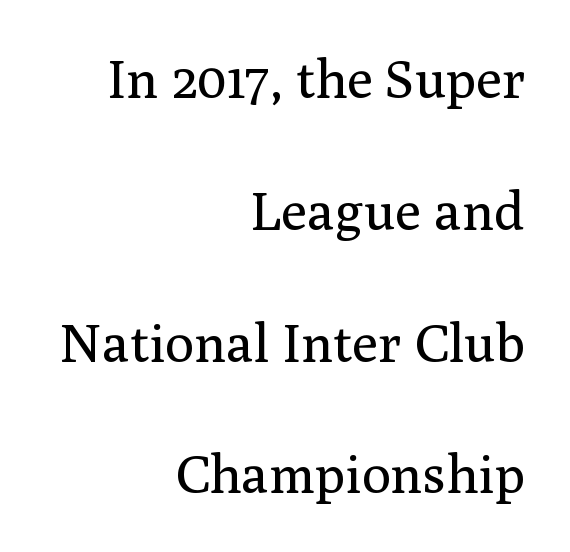
The image shows 54 px regular-weight serif type, upright; set right-aligned, loose line spacing (2.44x), normal letter spacing, not underlined; medium stroke contrast and a medium x-height.
